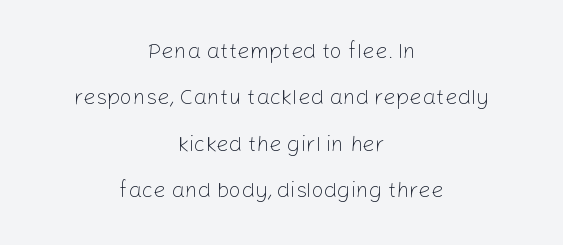
{"italic": "no", "bold": "no", "underline": "no", "align": "center", "line_spacing": "loose", "line_spacing_ratio": 2.11, "letter_spacing": "normal", "letter_spacing_em": 0.0, "glyph_px": 22}
